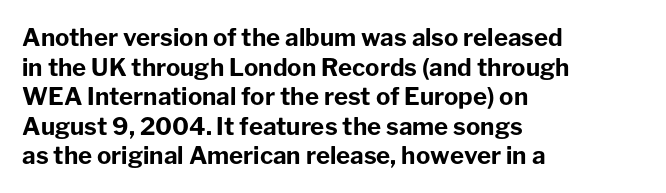
{"italic": "no", "bold": "yes", "underline": "no", "align": "left", "line_spacing_ratio": 1.23, "letter_spacing": "normal", "letter_spacing_em": 0.0, "glyph_px": 24}
